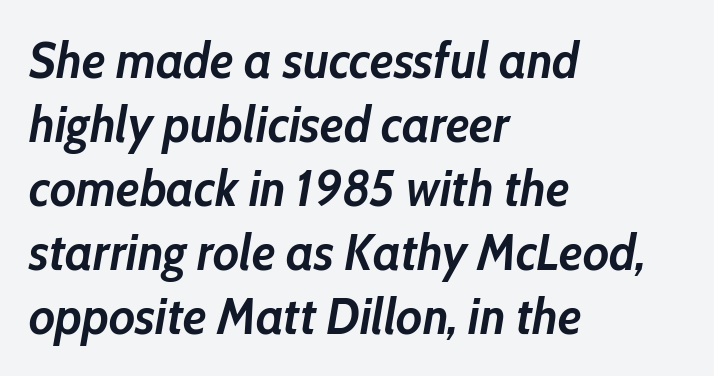
{"italic": "yes", "lean": "right", "slant_degrees": 10, "bold": "yes", "weight": "semibold", "width": "normal", "stroke_contrast": "low", "x_height": "medium", "monospaced": "no", "underline": "no", "align": "left", "line_spacing": "normal", "line_spacing_ratio": 1.28, "letter_spacing": "normal", "letter_spacing_em": 0.0, "glyph_px": 50}
